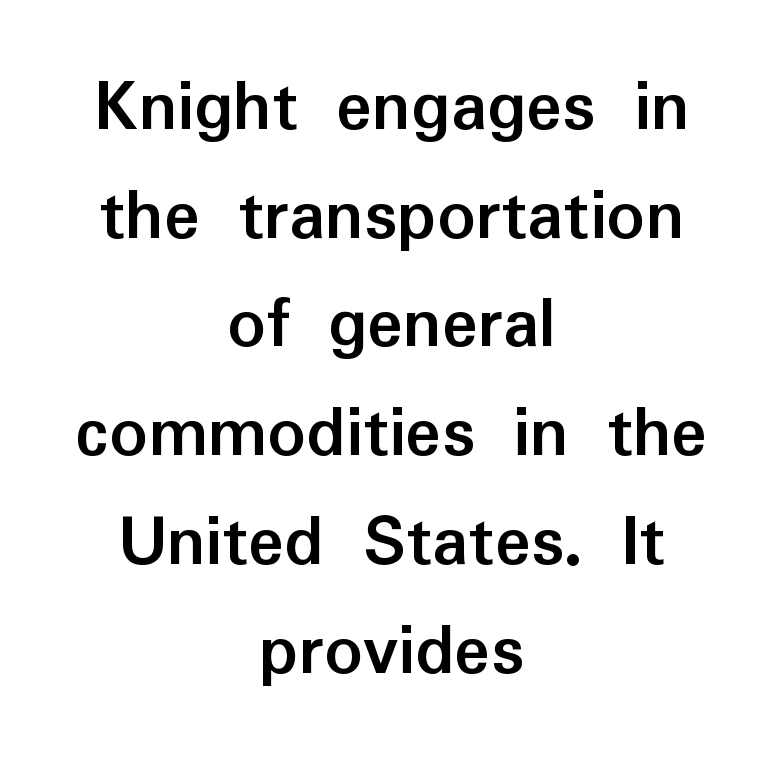
The passage shown stacks its lines at a standard gap. The glyphs are unaccompanied by any horizontal stroke below them. Characters follow at the spacing the type designer built in. Posture: vertical. In CSS terms this would be text-align: center.
